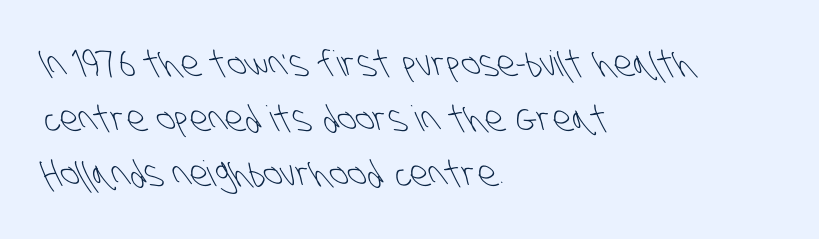
{"serif": "no", "bold": "no", "weight": "light", "width": "condensed", "stroke_contrast": "low", "x_height": "large", "monospaced": "no", "underline": "no", "align": "left", "line_spacing": "normal", "line_spacing_ratio": 1.57, "letter_spacing": "normal", "letter_spacing_em": 0.0, "glyph_px": 35}
